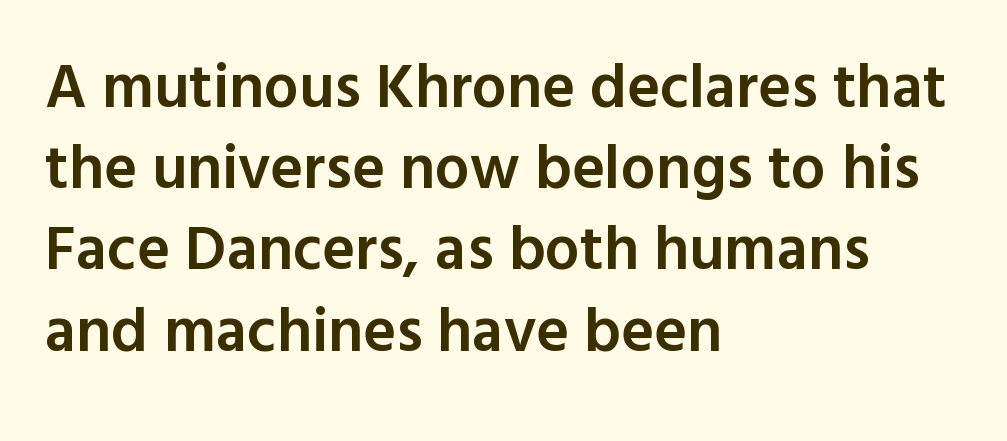
This is sans-serif lettering, the kind often seen on screens and signage. These lines keep a tight, regular rhythm from letter to letter. Character widths vary here, with narrow letters taking less room than wide ones. The baseline area is clear. Reading down the block, your eye returns to a fixed left position each line.
